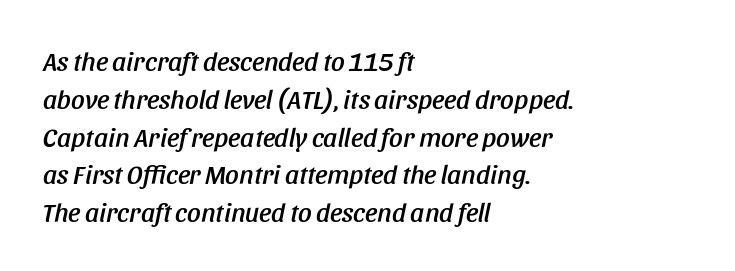
The typesetter chose a ragged-right arrangement here. Emphasis-style slanted type is in use. Normally led — the rows are evenly, conventionally spaced. Bare-footed words on every line.
